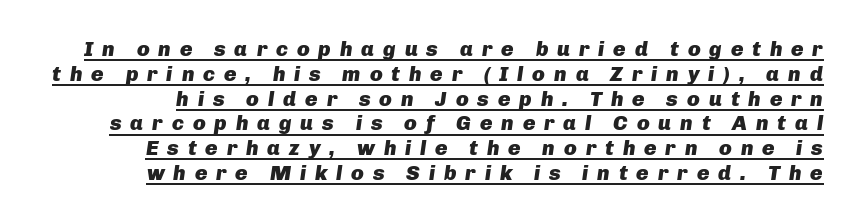
{"italic": "yes", "lean": "right", "slant_degrees": 8, "bold": "yes", "underline": "yes", "line_spacing_ratio": 1.18, "letter_spacing": "wide", "letter_spacing_em": 0.42, "glyph_px": 21}
